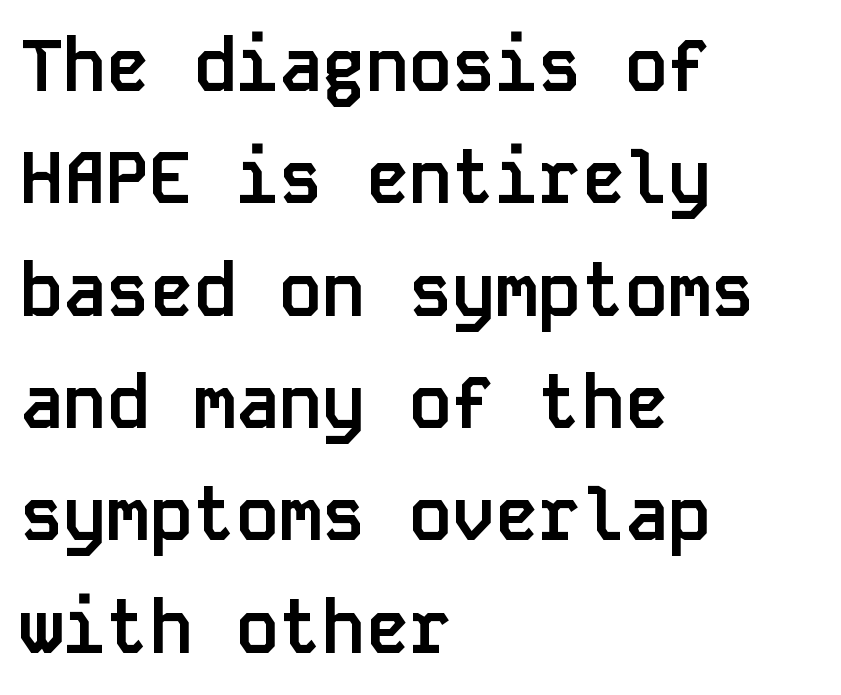
Q: Is the text bold? A: Yes.
Q: Is the text italic (slanted)? A: No, it is upright.
Q: Is the typeface a serif or a sans-serif typeface? A: Sans-serif.
Q: Is the text underlined? A: No.
Q: How is the paragraph aligned? A: Left-aligned.
Q: Is the spacing between letters normal or unusually wide? A: Normal.
Q: Is the spacing between lines tight, normal or loose? A: Normal.
Q: Width (condensed, normal, or wide)? A: Normal.
Q: Stroke contrast? A: Low.
Q: x-height? A: Large.
Q: Monospaced? A: Yes.
